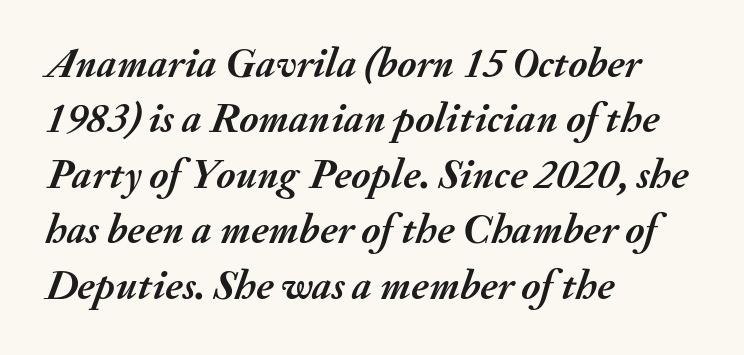
Q: Is the text bold? A: Yes.
Q: Is the text italic (slanted)? A: Yes, it leans right by about 20 degrees.
Q: Is the text underlined? A: No.
Q: How is the paragraph aligned? A: Left-aligned.
Q: Is the spacing between letters normal or unusually wide? A: Normal.
Q: Is the spacing between lines tight, normal or loose? A: Normal.
Q: Width (condensed, normal, or wide)? A: Normal.
Q: Stroke contrast? A: Medium.
Q: x-height? A: Small.
Q: Monospaced? A: No.
